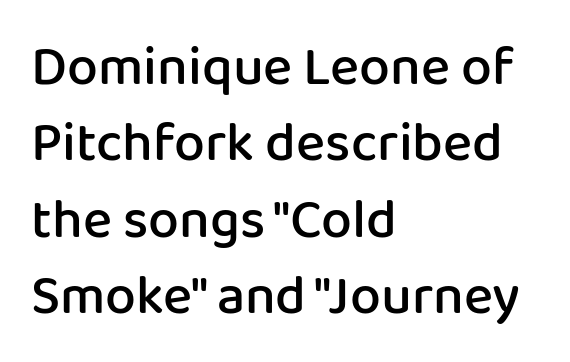
{"serif": "no", "italic": "no", "bold": "semi", "weight": "semibold", "width": "normal", "stroke_contrast": "low", "x_height": "medium", "monospaced": "no", "underline": "no", "align": "left", "line_spacing": "normal", "line_spacing_ratio": 1.39, "letter_spacing": "normal", "letter_spacing_em": 0.0, "glyph_px": 55}
